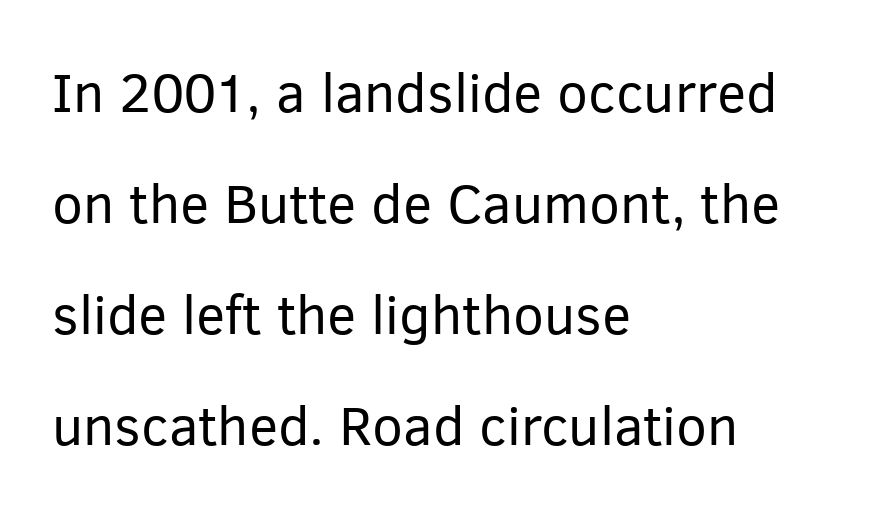
The image shows 55 px regular-weight sans-serif type, upright; set left-aligned, loose line spacing (2.02x), normal letter spacing, not underlined; low stroke contrast and a medium x-height.
